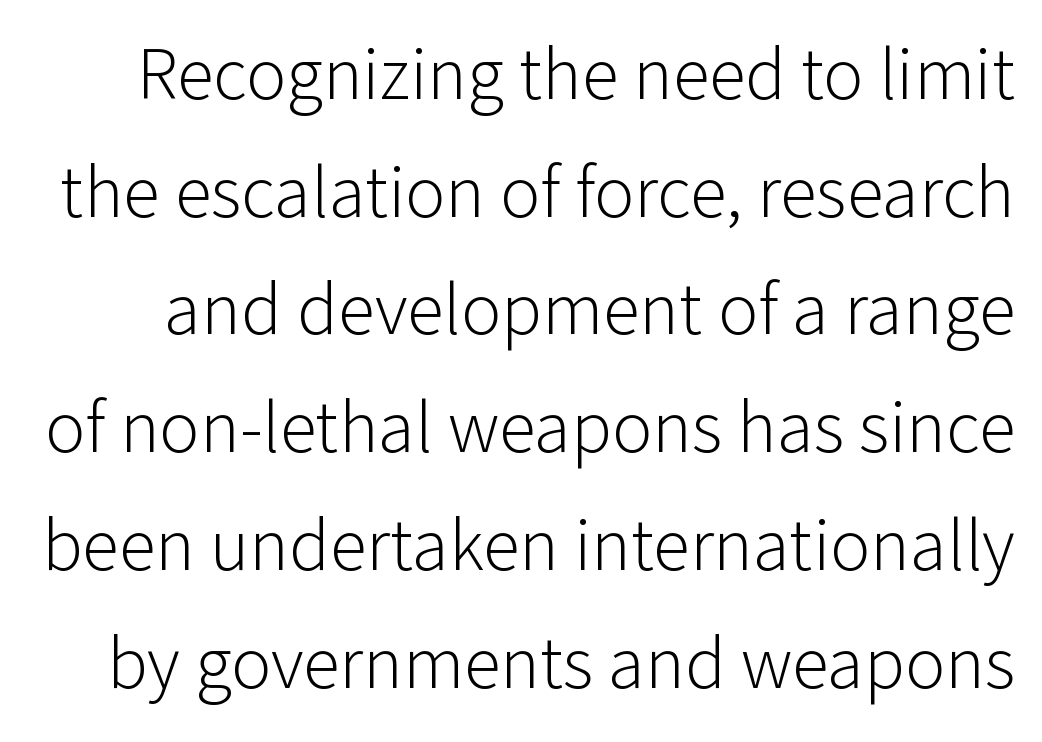
Each letter keeps its own natural width here, so spacing adapts to shape. The letters look calm and open, with moderate or lighter stems. A clean baseline with only descenders dipping below it. If you measured baseline to baseline, you'd find a middling distance.
